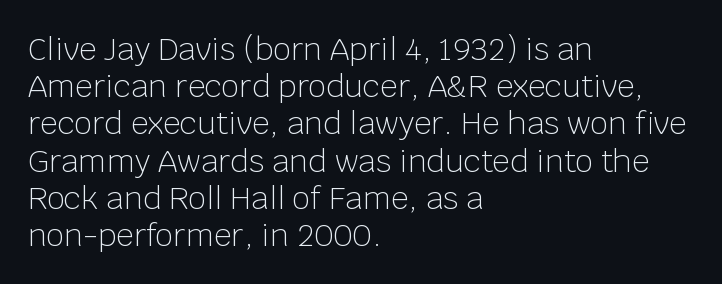
Q: Is the text bold? A: No.
Q: Is the text italic (slanted)? A: No, it is upright.
Q: Is the typeface a serif or a sans-serif typeface? A: Sans-serif.
Q: Is the text underlined? A: No.
Q: How is the paragraph aligned? A: Left-aligned.
Q: Is the spacing between letters normal or unusually wide? A: Normal.
Q: Width (condensed, normal, or wide)? A: Normal.
Q: Stroke contrast? A: Low.
Q: x-height? A: Large.
Q: Monospaced? A: No.
